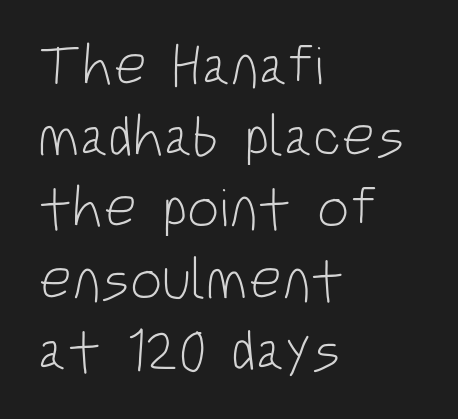
The image shows 57 px light, condensed sans-serif type, upright; set left-aligned, normal line spacing (1.25x), normal letter spacing, not underlined; low stroke contrast and a large x-height.
